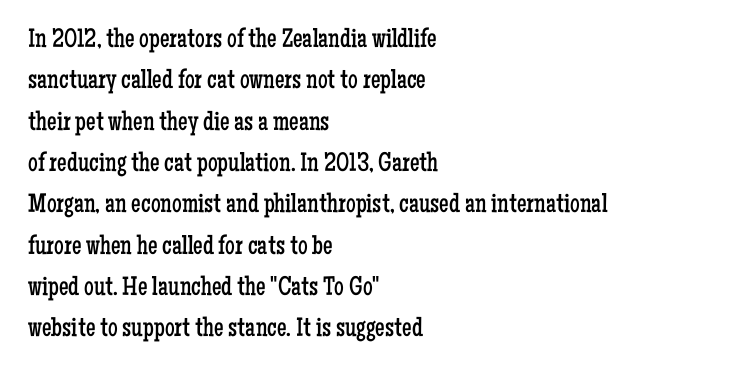
The image shows 27 px text type, upright; set left-aligned, normal line spacing (1.53x), normal letter spacing, not underlined.
